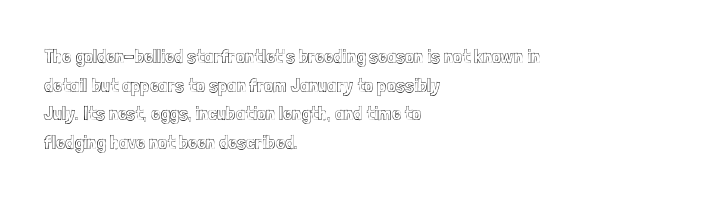
{"italic": "no", "underline": "no", "align": "left", "line_spacing": "normal", "line_spacing_ratio": 1.43, "letter_spacing": "normal", "letter_spacing_em": 0.0, "glyph_px": 20}
